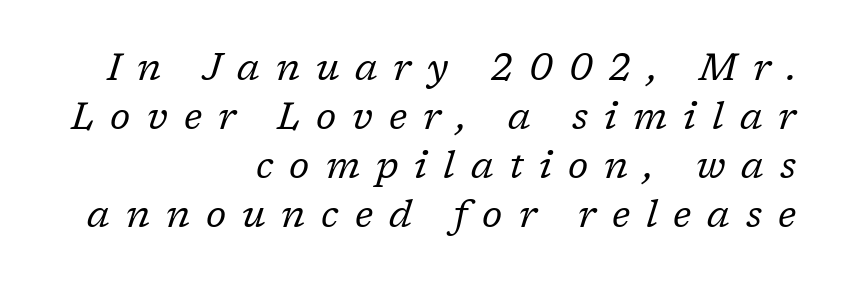
Quick note: underline off. Character widths vary here, with narrow letters taking less room than wide ones. This sample uses an oblique cut, with every glyph tilted off the vertical. Between one letter and the next there's a generous, obvious gap. Type style note: has serifs. Weight class: somewhere from thin through regular.
